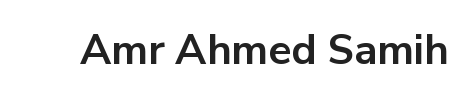
Clear beneath every line of the passage. What kind of face is this? One without serifs — a sans. Is the type bold? Yes — the strokes are clearly thick and heavy. Think of a printed novel: that variable character pitch is what you see here. The specimen reads as upright at a glance.
